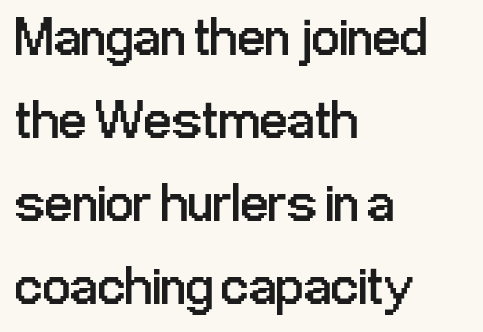
The image shows 55 px regular-weight, condensed sans-serif type, upright; set left-aligned, normal line spacing (1.51x), normal letter spacing, not underlined; low stroke contrast and a medium x-height.
